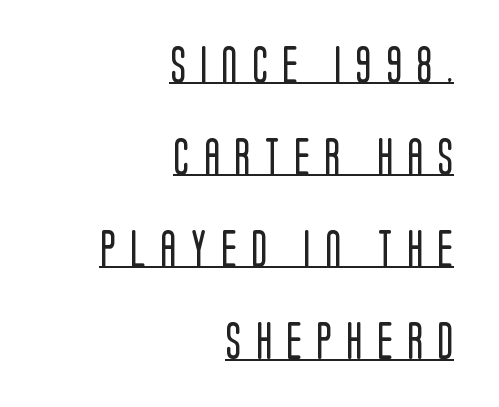
{"serif": "no", "italic": "no", "bold": "no", "weight": "regular", "width": "condensed", "stroke_contrast": "low", "x_height": "large", "monospaced": "no", "underline": "yes", "align": "right", "line_spacing": "loose", "line_spacing_ratio": 2.49, "letter_spacing": "wide", "letter_spacing_em": 0.39, "glyph_px": 37}
